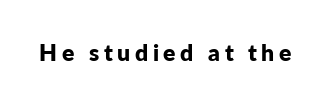
Honestly, there is no underline to notice here at all. Between one letter and the next there's a generous, obvious gap. Italic? Not at all — the glyphs are vertical. Strokes here are thick enough to call this a true bold.
